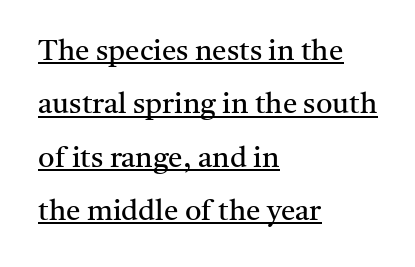
The image shows 29 px regular-weight serif type, upright; set left-aligned, line spacing 1.84x, normal letter spacing, underlined; medium stroke contrast and a medium x-height.
